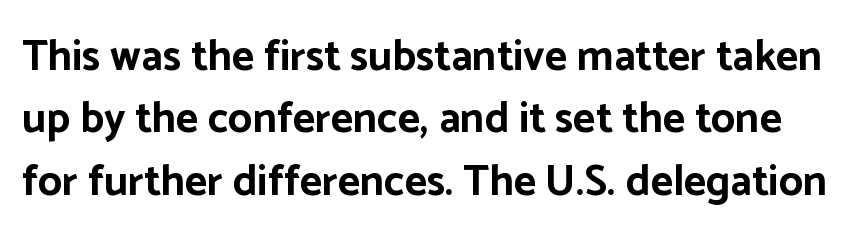
Chunky letters — that's bold for sure. Quick note: underline off. Look at the bottom of the vertical strokes: they stop flat, with no serifs. The line texture is even and compact thanks to regular tracking.
